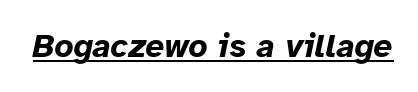
The string is rendered with underlining switched on. A typesetter would call this proportional, since set widths differ per character. The lettering tilts uniformly, giving the passage an italic look. A dark, heavy texture on the line: the type is bold. You could call the tracking neutral — neither tight nor loose.
